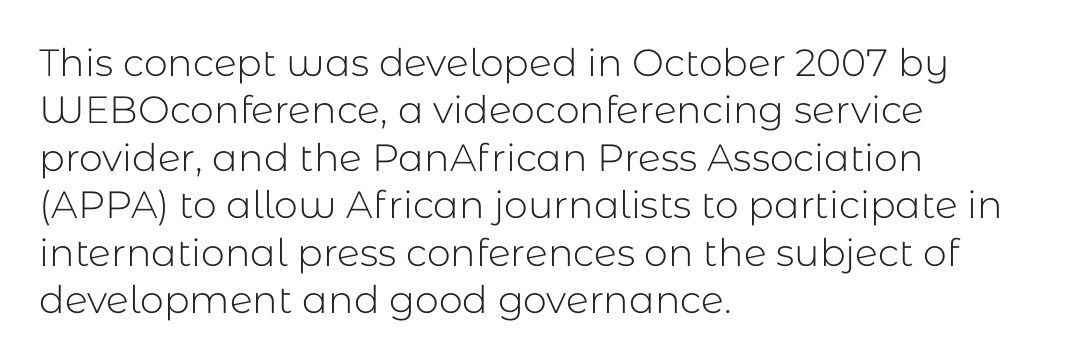
{"serif": "no", "italic": "no", "bold": "no", "weight": "light", "width": "normal", "stroke_contrast": "low", "x_height": "medium", "monospaced": "no", "underline": "no", "align": "left", "line_spacing": "normal", "line_spacing_ratio": 1.25, "letter_spacing": "normal", "letter_spacing_em": 0.0, "glyph_px": 38}
